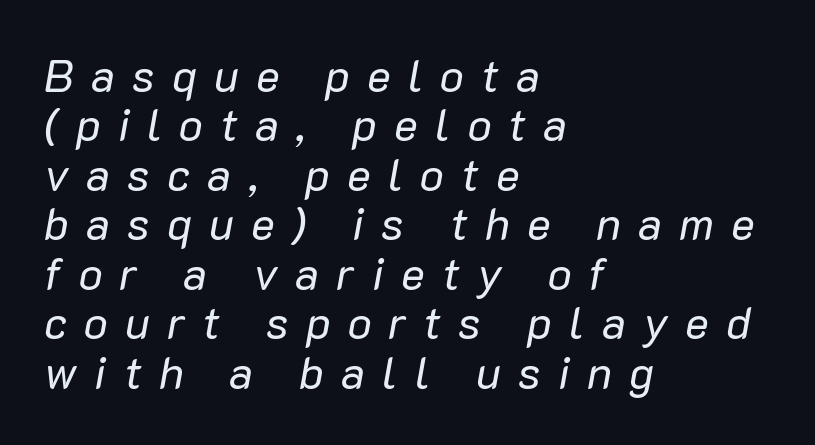
Unbolded letterforms with no extra heft. The font's italic variant was chosen for this text. Varying glyph widths throughout — classic text-font behaviour. A student would call this left alignment; a typographer would say flush left, rag right. The foot of each line stays bare and open. Rows of type sit shoulder to shoulder in the vertical direction.
